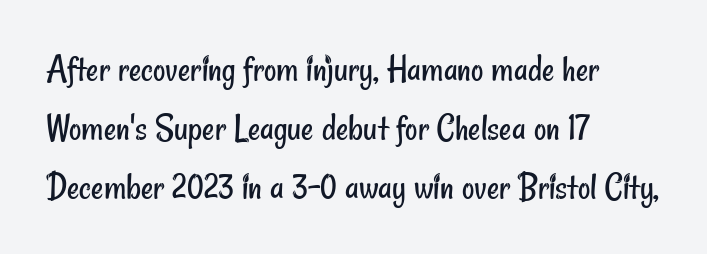
Q: Is the text bold? A: No.
Q: Is the typeface a serif or a sans-serif typeface? A: Sans-serif.
Q: Is the text underlined? A: No.
Q: How is the paragraph aligned? A: Left-aligned.
Q: Is the spacing between letters normal or unusually wide? A: Normal.
Q: Is the spacing between lines tight, normal or loose? A: Normal.
Q: Width (condensed, normal, or wide)? A: Condensed.
Q: Stroke contrast? A: Low.
Q: x-height? A: Small.
Q: Monospaced? A: No.
